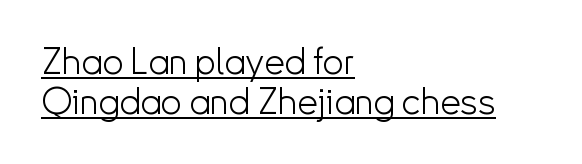
The image shows 37 px light sans-serif type, upright; set left-aligned, tight line spacing (1.08x), normal letter spacing, underlined; low stroke contrast and a small x-height.
